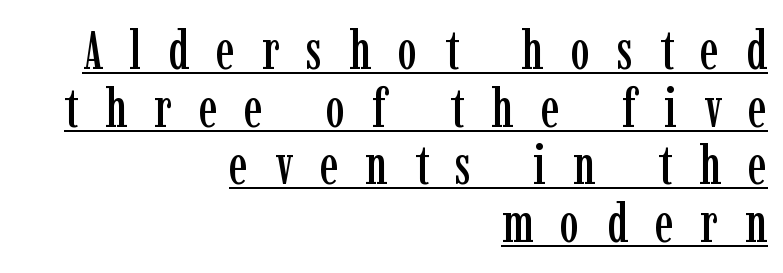
The image shows 55 px condensed serif type, upright; set right-aligned, tight line spacing (1.05x), unusually wide letter spacing (+0.49 em), underlined; low stroke contrast and a medium x-height.
